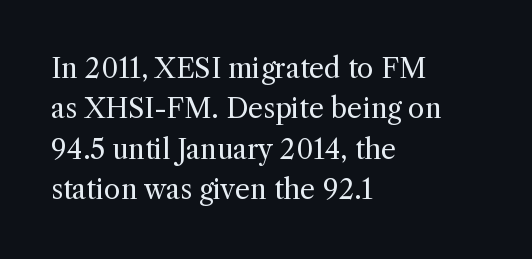
The passage shown stacks its lines at a standard gap. Students, note that the glyphs here touch the page at normal intervals. This reads as an unemphasized weight, regular at the heaviest. Typeset ragged right — the left edge is the straight one. No italicization has been applied; the sample stays upright.
